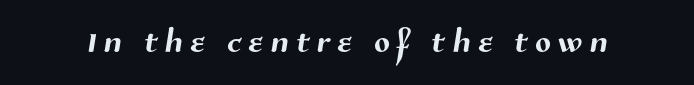
The baseline area is clear. Each letter keeps its own natural width here, so spacing adapts to shape. Each letter's strokes conclude bluntly, with no projecting serifs.
